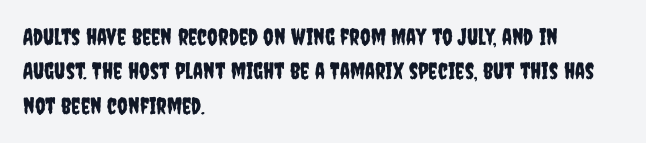
If you drew a ruler down the left edge, every line would touch it. Any mark beneath the type? The region is blank. Vertical spacing — default. It's the straight-up-and-down kind of type.
